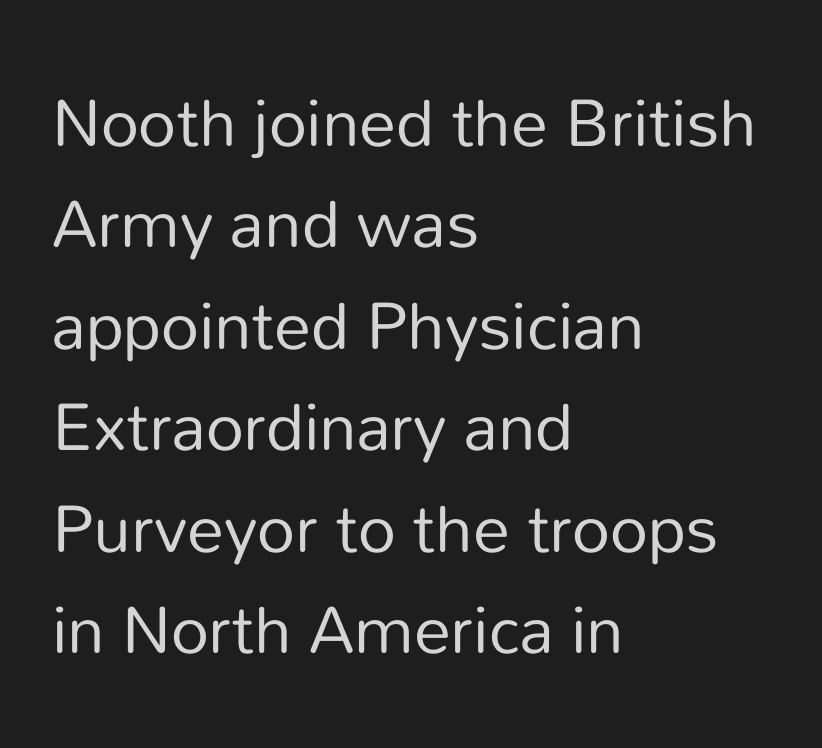
Q: Is the text bold? A: No.
Q: Is the text italic (slanted)? A: No, it is upright.
Q: Is the typeface a serif or a sans-serif typeface? A: Sans-serif.
Q: Is the text underlined? A: No.
Q: How is the paragraph aligned? A: Left-aligned.
Q: Is the spacing between letters normal or unusually wide? A: Normal.
Q: Is the spacing between lines tight, normal or loose? A: Normal.
Q: Width (condensed, normal, or wide)? A: Normal.
Q: Stroke contrast? A: Low.
Q: x-height? A: Medium.
Q: Monospaced? A: No.
